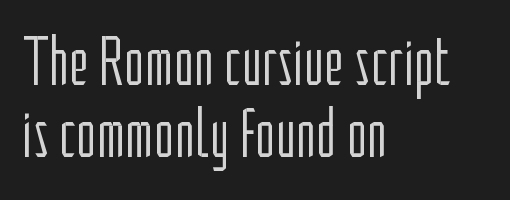
The image shows 69 px light, condensed sans-serif type, upright; set left-aligned, tight line spacing (1.04x), normal letter spacing, not underlined; low stroke contrast and a medium x-height.
